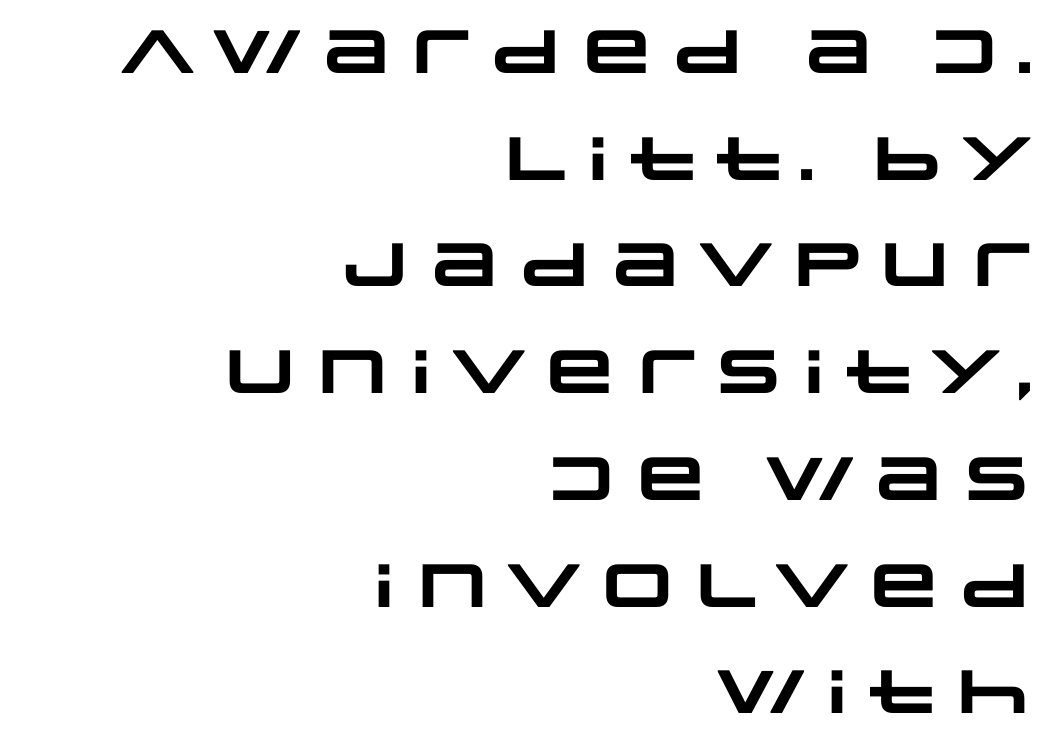
How heavy is the stroke? Heavy — this is a bold. The area under the type is left untouched. The face used here is proportionally spaced, like ordinary book or web type. The rendering keeps characters at their native spacing. Serifs: no, the terminals of the letterforms are clean.
